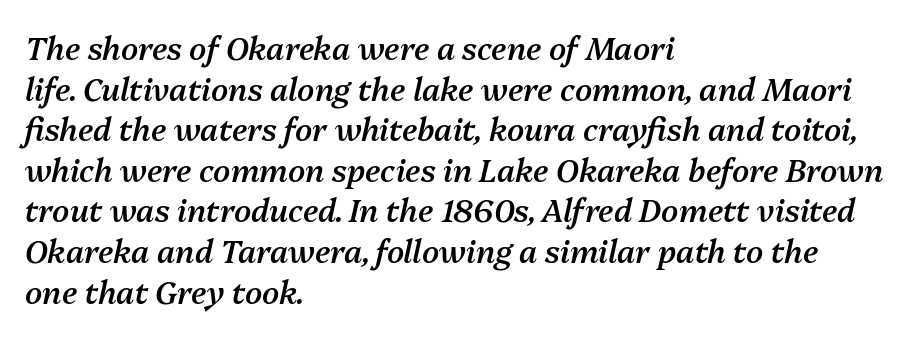
{"italic": "yes", "lean": "right", "slant_degrees": 13, "bold": "semi", "weight": "semibold", "width": "normal", "stroke_contrast": "medium", "x_height": "medium", "monospaced": "no", "underline": "no", "align": "left", "line_spacing": "normal", "line_spacing_ratio": 1.31, "letter_spacing": "normal", "letter_spacing_em": 0.0, "glyph_px": 31}
